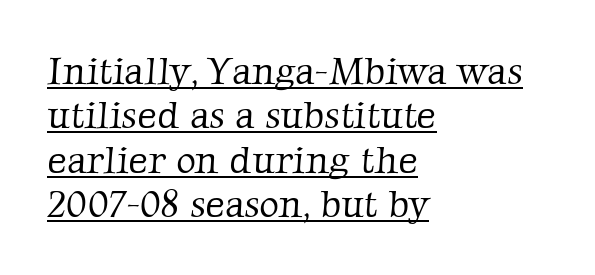
Q: Is the text bold? A: No.
Q: Is the typeface a serif or a sans-serif typeface? A: Serif.
Q: Is the text underlined? A: Yes.
Q: How is the paragraph aligned? A: Left-aligned.
Q: Is the spacing between letters normal or unusually wide? A: Normal.
Q: Width (condensed, normal, or wide)? A: Normal.
Q: Stroke contrast? A: Low.
Q: x-height? A: Medium.
Q: Monospaced? A: No.
